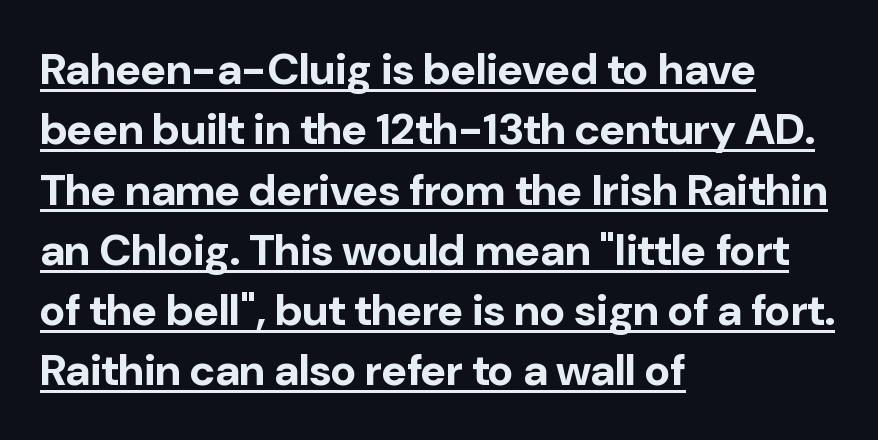
Underlining? Definitely there. Italic: no, the glyphs are upright roman. This sample keeps an unexceptional amount of space between lines. In terms of weight, the rendering is a true, heavy bold. A student would call this left alignment; a typographer would say flush left, rag right. Does the type have serifs? No, each stem ends abruptly.
